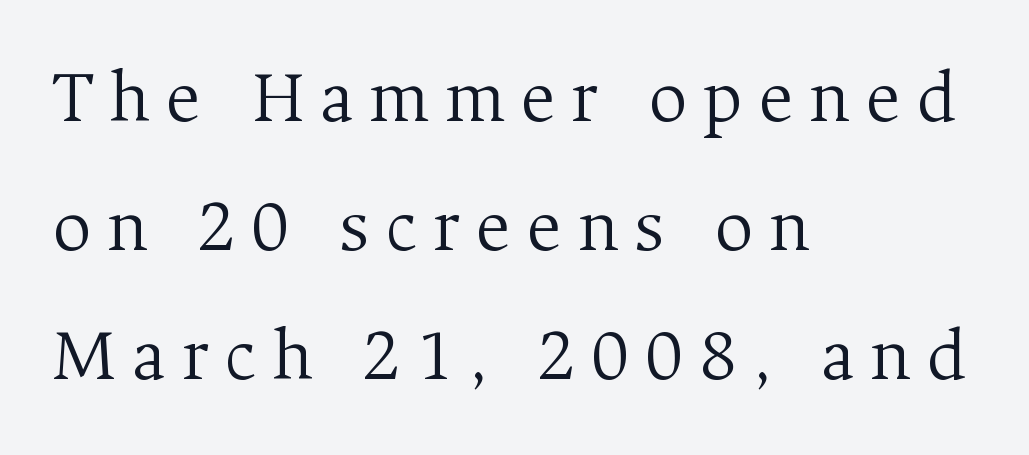
The characters display serif detailing at their extremities. Is there much room between lines? A standard amount, neither cramped nor airy. Is the type heavy? It reads as light-to-regular instead. The passage shown is typed in a proportional face where columns would drift.
